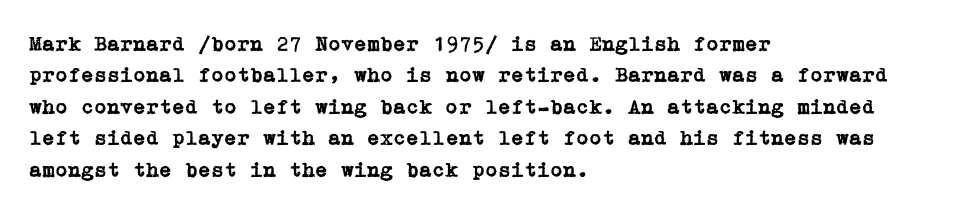
Q: Is the text italic (slanted)? A: No, it is upright.
Q: Is the text underlined? A: No.
Q: How is the paragraph aligned? A: Left-aligned.
Q: Is the spacing between letters normal or unusually wide? A: Normal.
Q: Is the spacing between lines tight, normal or loose? A: Normal.
